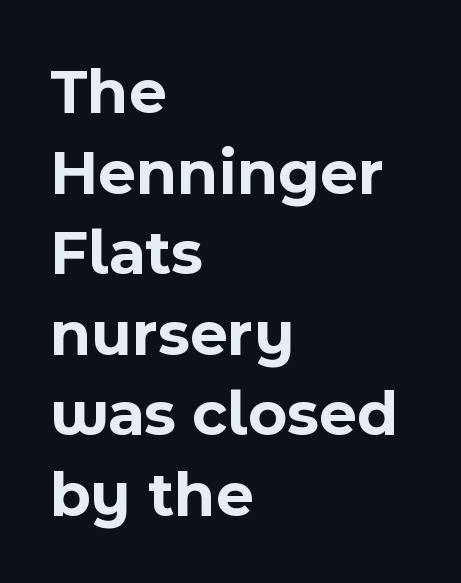
The zone under the glyphs is completely vacant. The face used here is proportionally spaced, like ordinary book or web type. Check where the strokes stop: nothing finishes them off — pure sans. Upright lettering throughout. Spacing between characters is what you'd get straight out of the box. Leftover space on each line is placed entirely after the last word.
